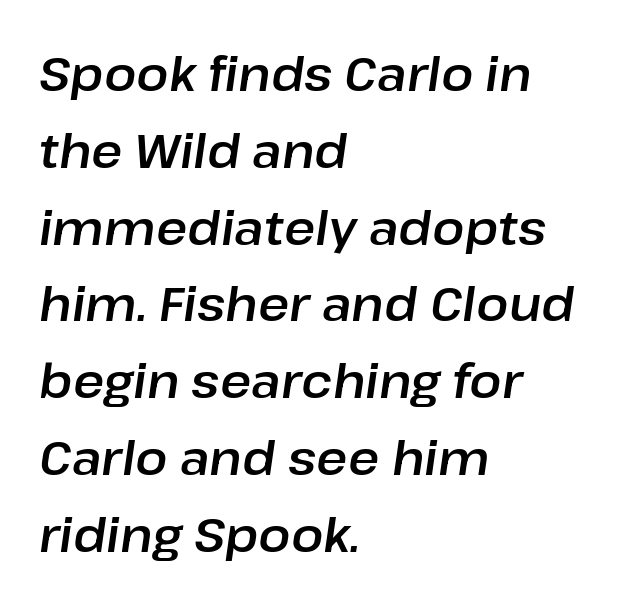
{"italic": "yes", "lean": "right", "slant_degrees": 8, "width": "normal", "stroke_contrast": "low", "x_height": "medium", "monospaced": "no", "underline": "no", "align": "left", "line_spacing": "normal", "line_spacing_ratio": 1.6, "letter_spacing": "normal", "letter_spacing_em": 0.0, "glyph_px": 48}
